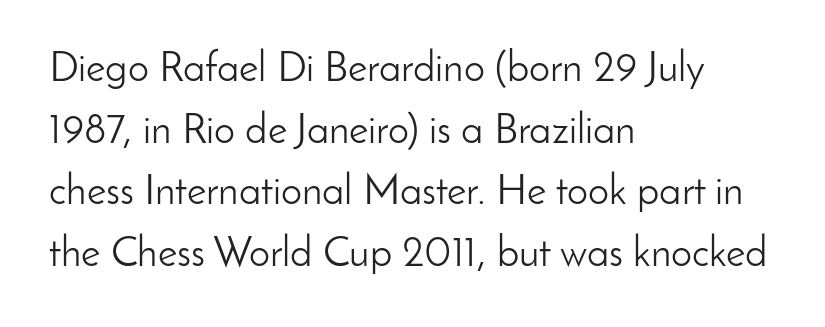
The image shows 42 px light sans-serif type, upright; set left-aligned, normal line spacing (1.47x), normal letter spacing, not underlined; low stroke contrast and a small x-height.
